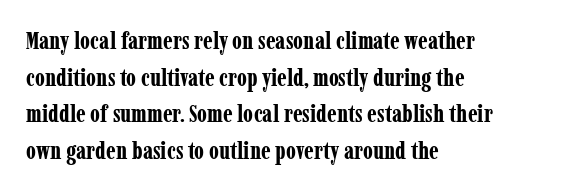
A typesetter would call this zero additional tracking. The letters stand upright; this is a roman face. Regular leading. The passage is arranged the way most books set body copy — flush left. Rule under the text: the space is simply empty. Strokes here are thick enough to call this a true bold.
